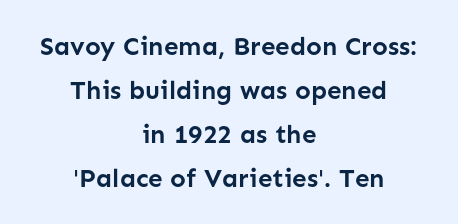
Compared with a flush-left layout, this one balances lines on the center instead. Strokes here are thick enough to call this a true bold. Is the letter spacing exaggerated? No — it looks like the ordinary default. The space between consecutive lines is moderate. This is the regular roman posture of the typeface. The gap between lines stays unmarked.
